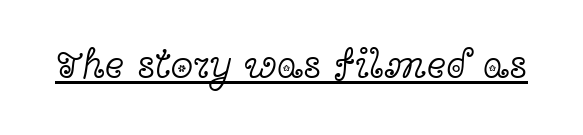
{"serif": "yes", "bold": "no", "weight": "light", "width": "wide", "x_height": "medium", "monospaced": "no", "underline": "yes", "letter_spacing": "normal", "letter_spacing_em": 0.0, "glyph_px": 41}
